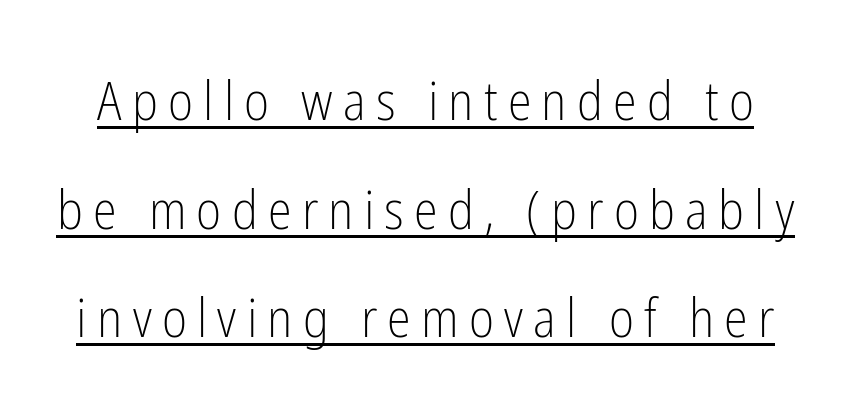
{"serif": "no", "italic": "no", "bold": "no", "weight": "light", "width": "condensed", "stroke_contrast": "low", "x_height": "medium", "monospaced": "no", "underline": "yes", "line_spacing": "loose", "line_spacing_ratio": 2.01, "glyph_px": 54}
